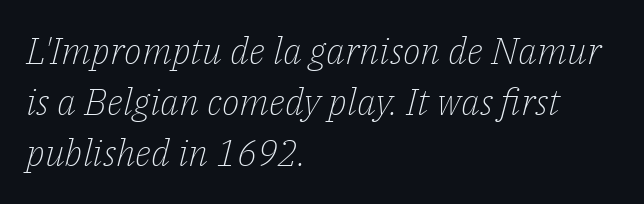
The rendering keeps characters at their native spacing. The glyphs are unaccompanied by any horizontal stroke below them. The axis of the letterforms is tilted away from vertical. Here the designer chose a conventional face with non-uniform glyph widths.
